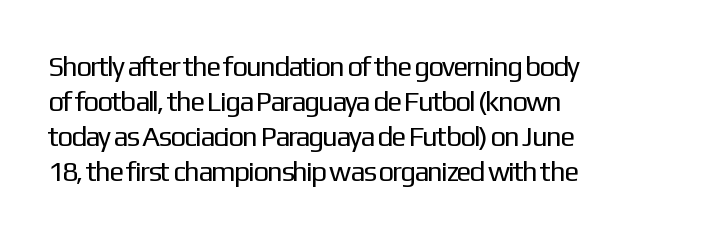
Q: Is the text bold? A: No.
Q: Is the text italic (slanted)? A: No, it is upright.
Q: Is the typeface a serif or a sans-serif typeface? A: Sans-serif.
Q: Is the text underlined? A: No.
Q: How is the paragraph aligned? A: Left-aligned.
Q: Is the spacing between letters normal or unusually wide? A: Normal.
Q: Is the spacing between lines tight, normal or loose? A: Normal.
Q: Width (condensed, normal, or wide)? A: Normal.
Q: Stroke contrast? A: Low.
Q: x-height? A: Medium.
Q: Monospaced? A: No.
